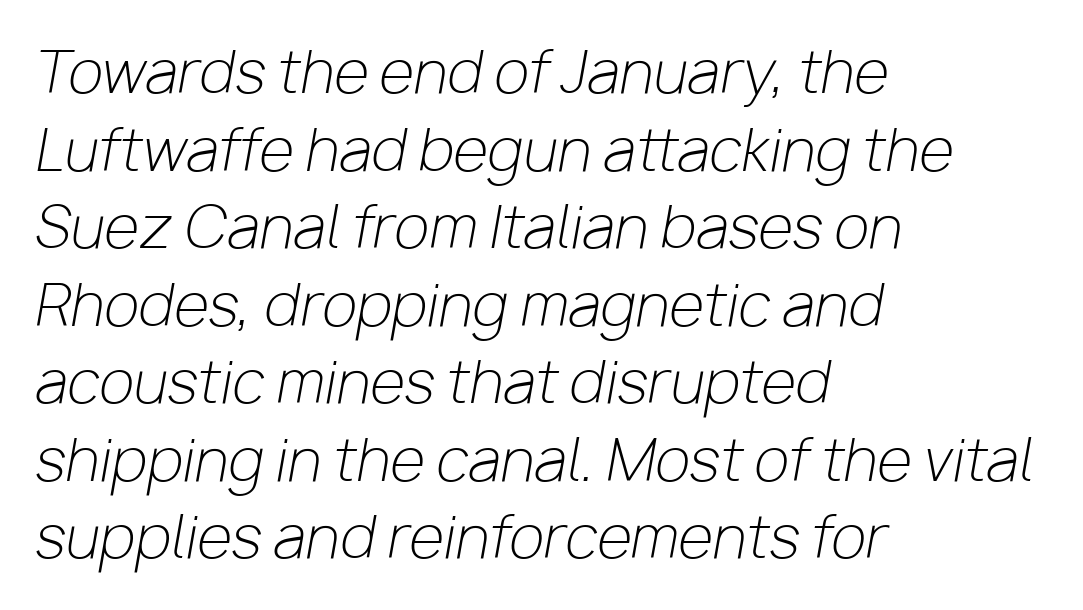
{"italic": "yes", "lean": "right", "slant_degrees": 10, "bold": "no", "weight": "light", "width": "normal", "stroke_contrast": "low", "x_height": "medium", "monospaced": "no", "underline": "no", "align": "left", "line_spacing": "normal", "line_spacing_ratio": 1.36, "letter_spacing": "normal", "letter_spacing_em": 0.0, "glyph_px": 57}
